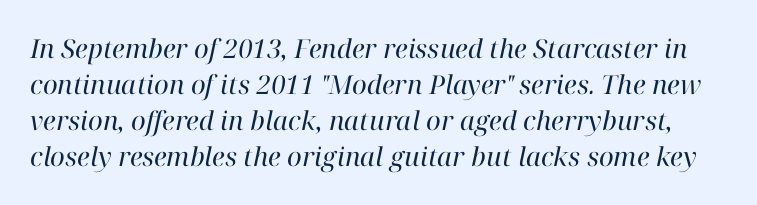
Q: Is the text bold? A: No.
Q: Is the text italic (slanted)? A: Yes, it leans right by about 12 degrees.
Q: Is the text underlined? A: No.
Q: Is the spacing between letters normal or unusually wide? A: Normal.
Q: Is the spacing between lines tight, normal or loose? A: Normal.
